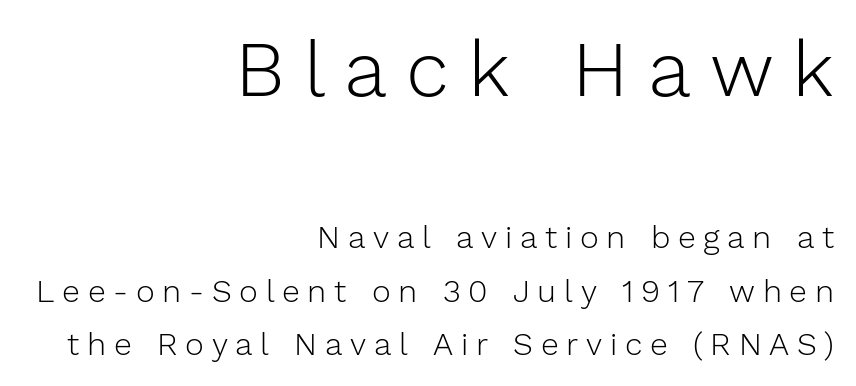
The image shows 79 px light sans-serif type, upright; set right-aligned, normal line spacing (1.68x), unusually wide letter spacing (+0.24 em), not underlined; the first (top) block is 2.47x larger; low stroke contrast and a medium x-height.
